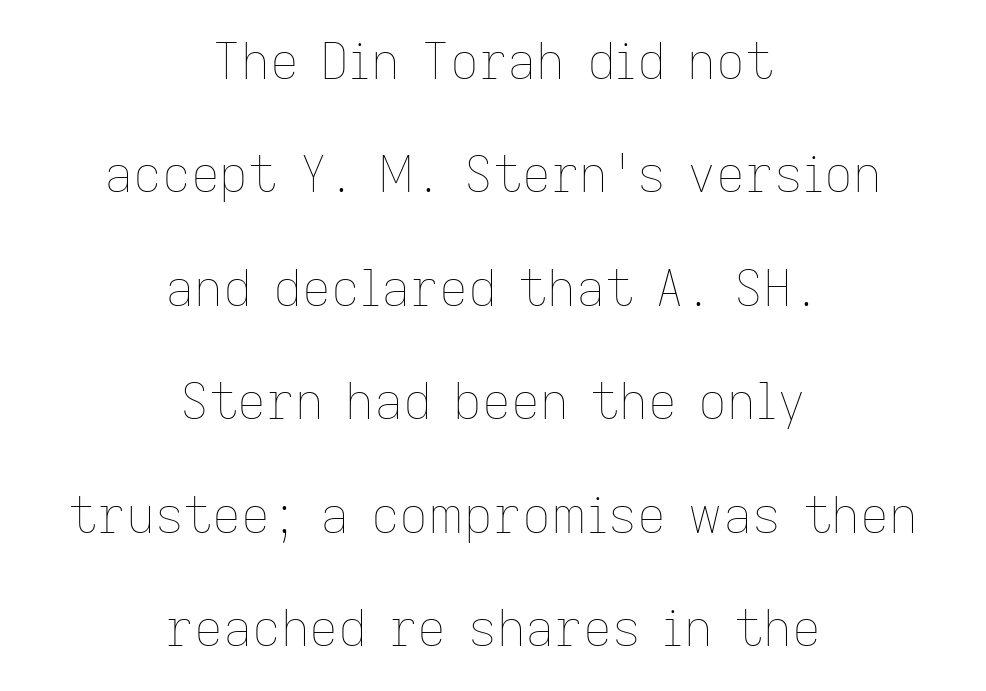
Q: Is the text bold? A: No.
Q: Is the text italic (slanted)? A: No, it is upright.
Q: Is the text underlined? A: No.
Q: How is the paragraph aligned? A: Centered.
Q: Is the spacing between letters normal or unusually wide? A: Normal.
Q: Is the spacing between lines tight, normal or loose? A: Loose.
Q: Width (condensed, normal, or wide)? A: Normal.
Q: Stroke contrast? A: Low.
Q: x-height? A: Medium.
Q: Monospaced? A: No.
